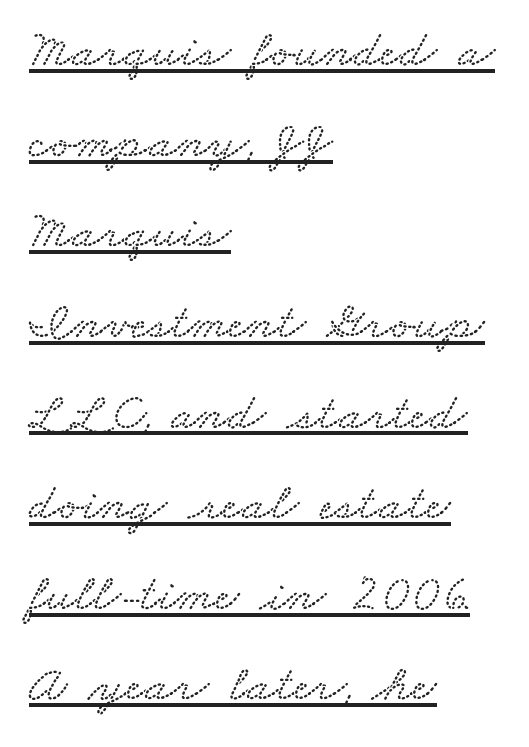
The image shows 53 px wide type; set left-aligned, line spacing 1.71x, normal letter spacing, underlined; low stroke contrast and a small x-height.
